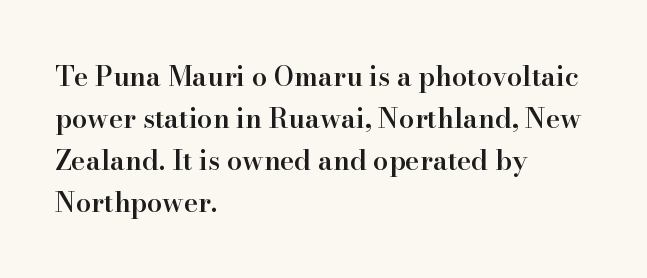
Q: Is the text bold? A: Semi-bold.
Q: Is the text italic (slanted)? A: No, it is upright.
Q: Is the text underlined? A: No.
Q: How is the paragraph aligned? A: Left-aligned.
Q: Is the spacing between letters normal or unusually wide? A: Normal.
Q: Is the spacing between lines tight, normal or loose? A: Normal.
